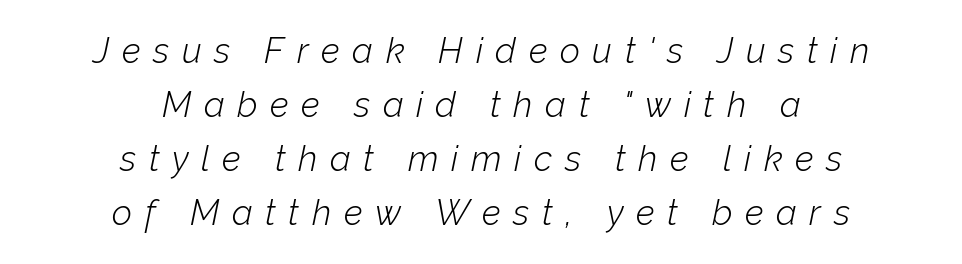
{"italic": "yes", "lean": "right", "slant_degrees": 12, "bold": "no", "weight": "light", "width": "normal", "stroke_contrast": "low", "x_height": "medium", "monospaced": "no", "underline": "no", "align": "center", "line_spacing": "normal", "line_spacing_ratio": 1.54, "letter_spacing": "wide", "letter_spacing_em": 0.36, "glyph_px": 35}
